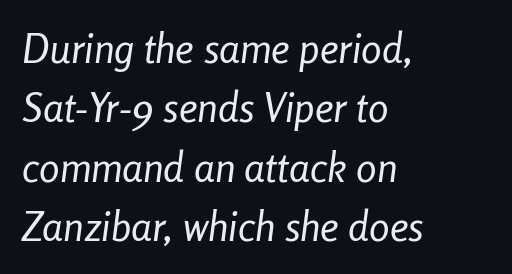
{"italic": "yes", "lean": "right", "slant_degrees": 8, "bold": "no", "weight": "regular", "width": "condensed", "stroke_contrast": "low", "x_height": "medium", "monospaced": "no", "underline": "no", "align": "left", "line_spacing": "normal", "line_spacing_ratio": 1.45, "letter_spacing": "normal", "letter_spacing_em": 0.0, "glyph_px": 41}
